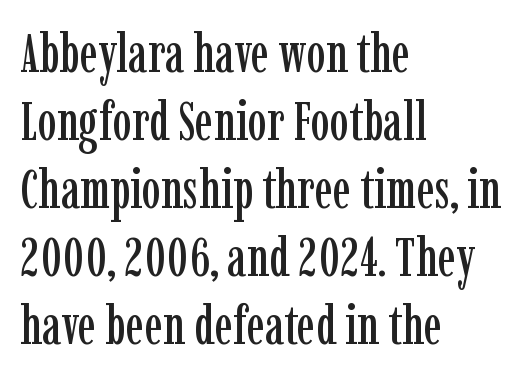
Q: Is the text italic (slanted)? A: No, it is upright.
Q: Is the typeface a serif or a sans-serif typeface? A: Serif.
Q: Is the text underlined? A: No.
Q: How is the paragraph aligned? A: Left-aligned.
Q: Is the spacing between letters normal or unusually wide? A: Normal.
Q: Is the spacing between lines tight, normal or loose? A: Normal.
Q: Width (condensed, normal, or wide)? A: Condensed.
Q: Stroke contrast? A: Low.
Q: x-height? A: Medium.
Q: Monospaced? A: No.
